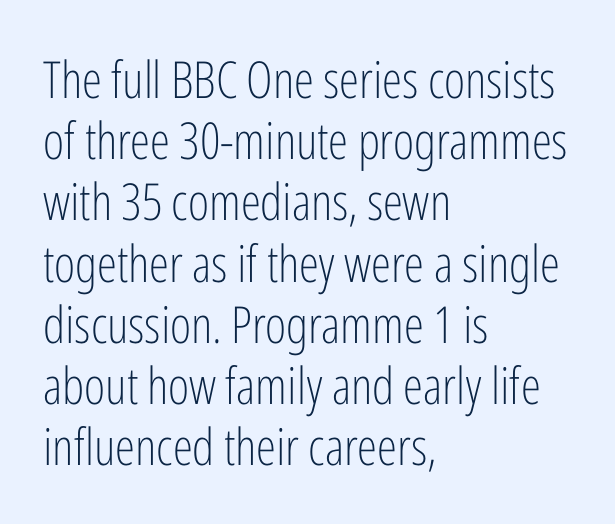
The image shows 51 px light, condensed sans-serif type, upright; set left-aligned, line spacing 1.2x, normal letter spacing, not underlined; low stroke contrast and a medium x-height.
